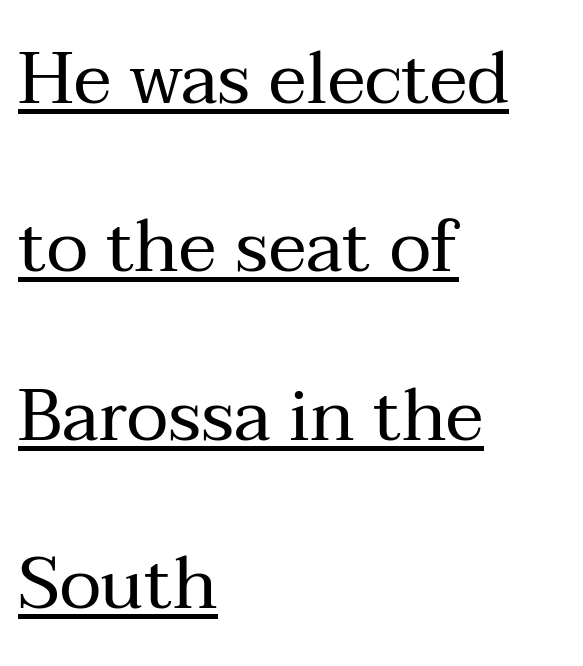
{"serif": "yes", "italic": "no", "bold": "no", "weight": "regular", "width": "normal", "stroke_contrast": "medium", "x_height": "medium", "monospaced": "no", "underline": "yes", "align": "left", "line_spacing": "loose", "line_spacing_ratio": 2.34, "letter_spacing": "normal", "letter_spacing_em": 0.0, "glyph_px": 72}
